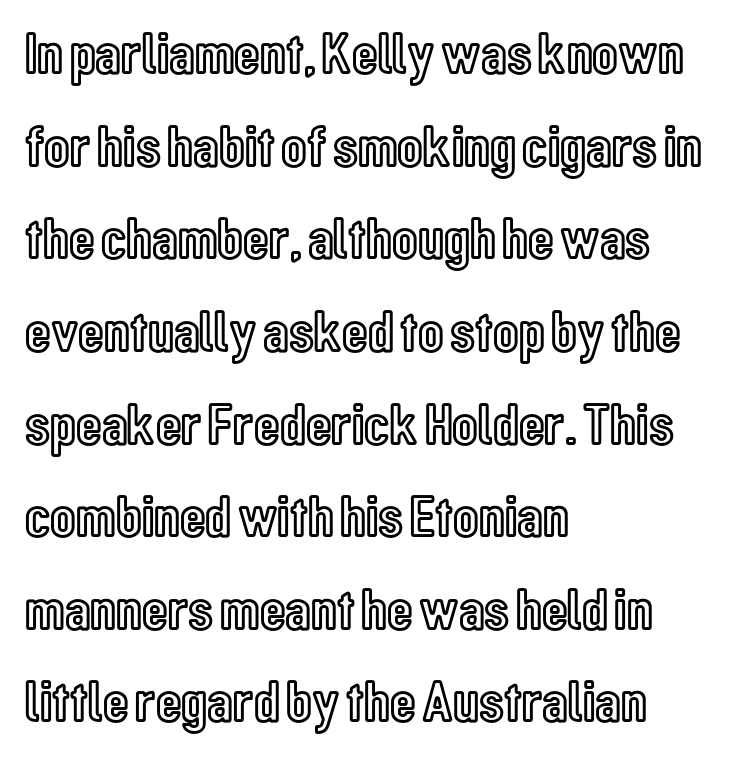
The image shows 59 px condensed type, upright; set left-aligned, normal line spacing (1.57x), normal letter spacing, not underlined; a medium x-height.
